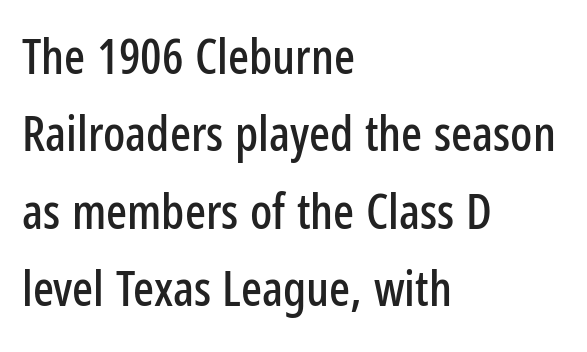
{"serif": "no", "italic": "no", "width": "condensed", "stroke_contrast": "low", "x_height": "medium", "monospaced": "no", "underline": "no", "align": "left", "line_spacing": "normal", "line_spacing_ratio": 1.58, "letter_spacing": "normal", "letter_spacing_em": 0.0, "glyph_px": 49}
